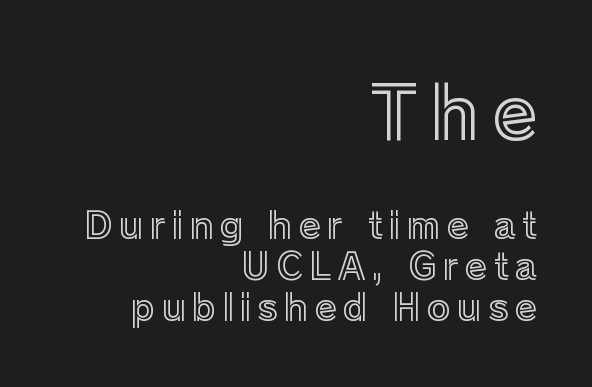
The letters in the upper block stand taller than those in the block below. If you drew a line through each stem, it would be perfectly vertical. How would I describe the line gaps? Narrow and economical. Does the copy run flush right? Yes — the right margin is perfectly even.
